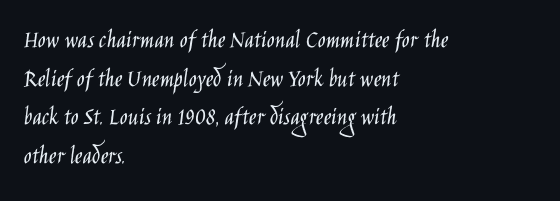
Q: Is the text bold? A: No.
Q: Is the text italic (slanted)? A: Yes.
Q: Is the text underlined? A: No.
Q: How is the paragraph aligned? A: Left-aligned.
Q: Is the spacing between letters normal or unusually wide? A: Normal.
Q: Is the spacing between lines tight, normal or loose? A: Normal.
